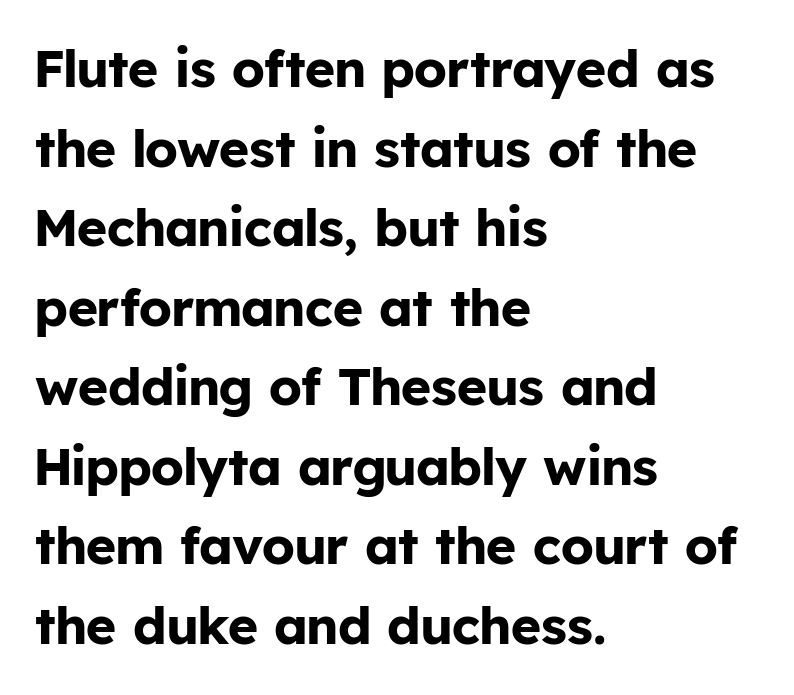
Q: Is the text bold? A: Yes.
Q: Is the text italic (slanted)? A: No, it is upright.
Q: Is the typeface a serif or a sans-serif typeface? A: Sans-serif.
Q: Is the text underlined? A: No.
Q: How is the paragraph aligned? A: Left-aligned.
Q: Is the spacing between letters normal or unusually wide? A: Normal.
Q: Is the spacing between lines tight, normal or loose? A: Normal.
Q: Width (condensed, normal, or wide)? A: Normal.
Q: Stroke contrast? A: Low.
Q: x-height? A: Medium.
Q: Monospaced? A: No.
